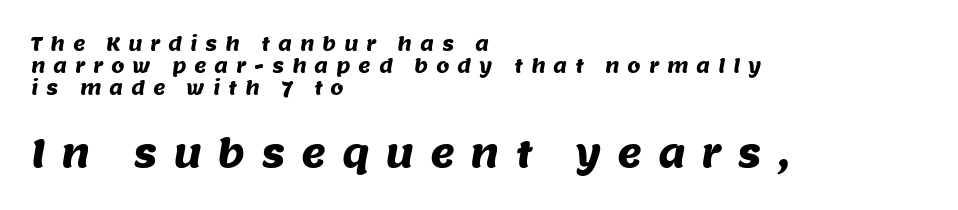
You get the small type first, then a jump to larger type. The type family on display is of the sans-serif kind. The type is letterspaced generously, with wide tracking. Underline: absent. The face used here is proportionally spaced, like ordinary book or web type. Which margin do the lines hug? The left one — the right edge is uneven.
